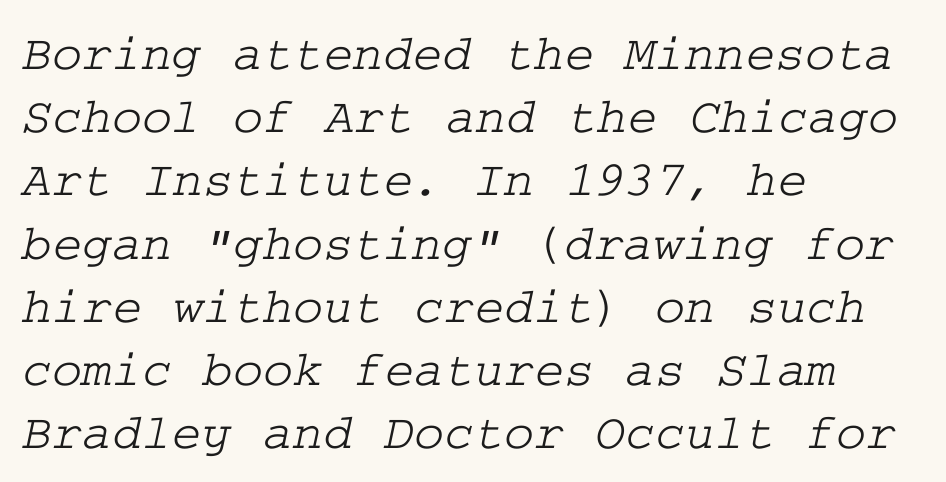
The image shows 51 px wide serif type; set left-aligned, line spacing 1.24x, normal letter spacing, not underlined; low stroke contrast and a medium x-height.
